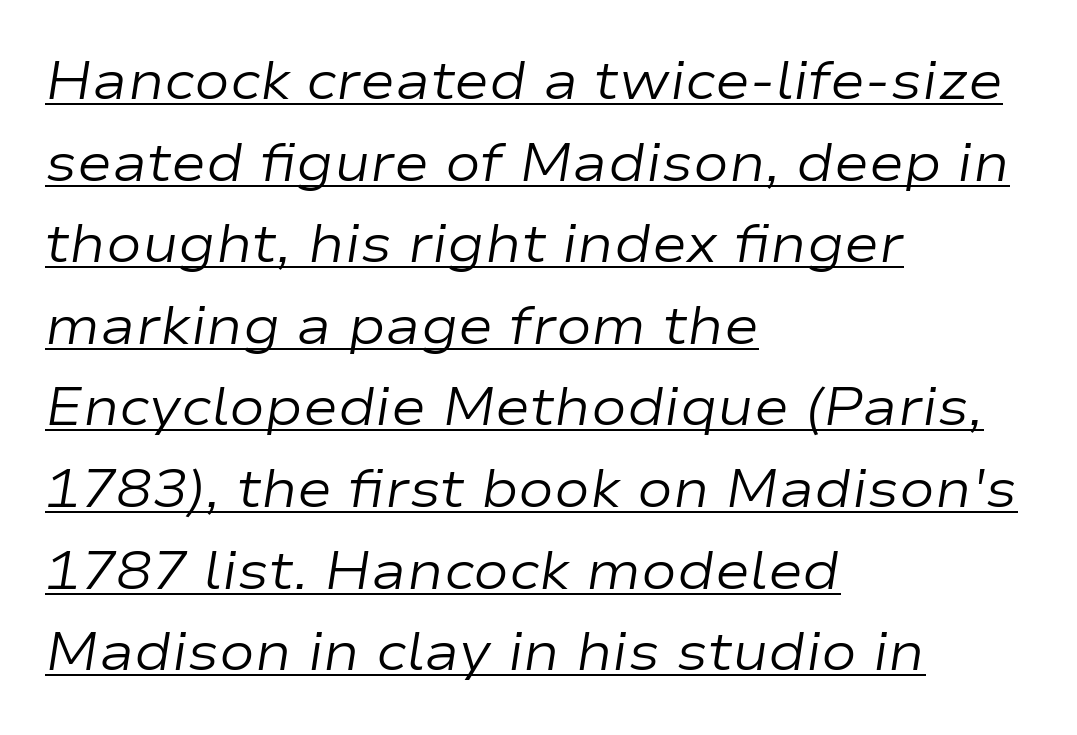
{"italic": "yes", "lean": "right", "slant_degrees": 9, "bold": "no", "weight": "regular", "width": "wide", "stroke_contrast": "low", "x_height": "medium", "monospaced": "no", "underline": "yes", "align": "left", "line_spacing": "normal", "line_spacing_ratio": 1.54, "letter_spacing": "normal", "letter_spacing_em": 0.0, "glyph_px": 53}
